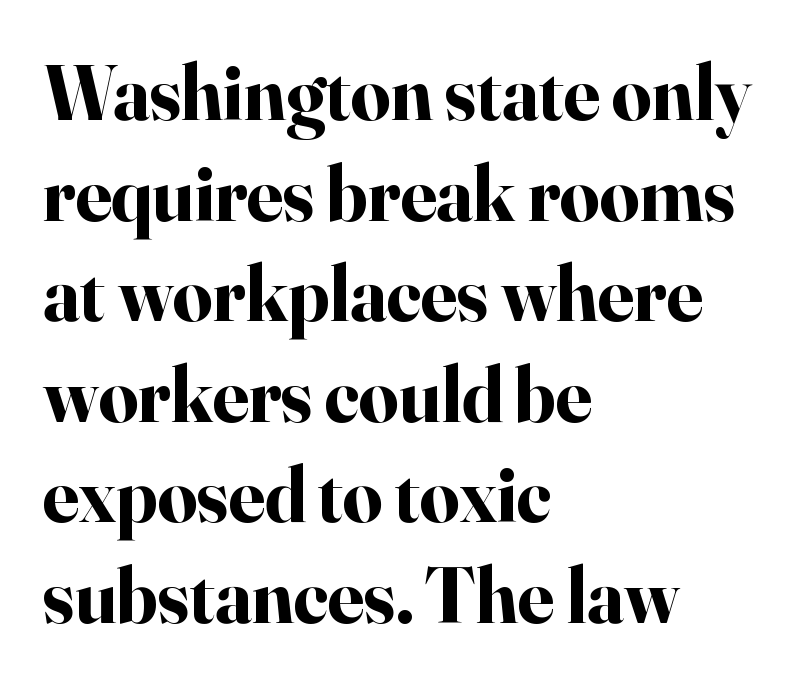
These words are printed bold, with thick strokes throughout. The letters stand straight up with perfectly vertical stems. Unmarked baselines from the first word to the last. The font family rendered here belongs to the serif group. Here the glyphs are tracked normally, forming tight word shapes. Character widths vary here, with narrow letters taking less room than wide ones.
